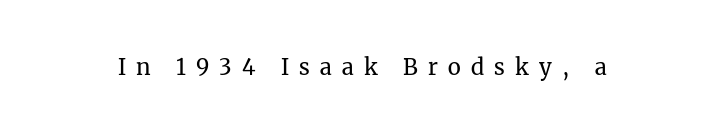
The letterforms sit at book weight or below. The foot of each line stays bare and open. A roman cut, with each character standing at attention. The line texture is sparse and dotted thanks to wide tracking.
